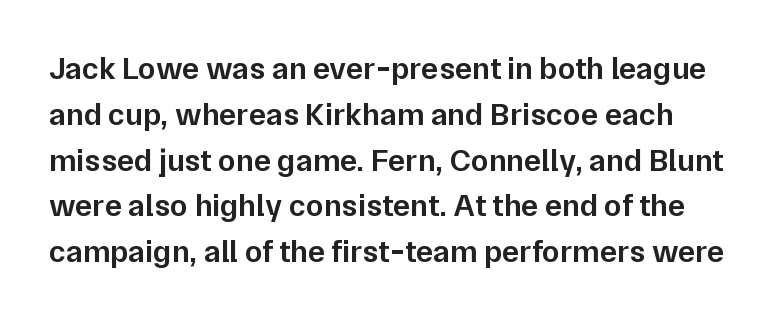
{"serif": "no", "italic": "no", "bold": "semi", "weight": "semibold", "width": "normal", "stroke_contrast": "low", "x_height": "medium", "monospaced": "no", "underline": "no", "line_spacing": "normal", "line_spacing_ratio": 1.43, "letter_spacing": "normal", "letter_spacing_em": 0.0, "glyph_px": 32}
